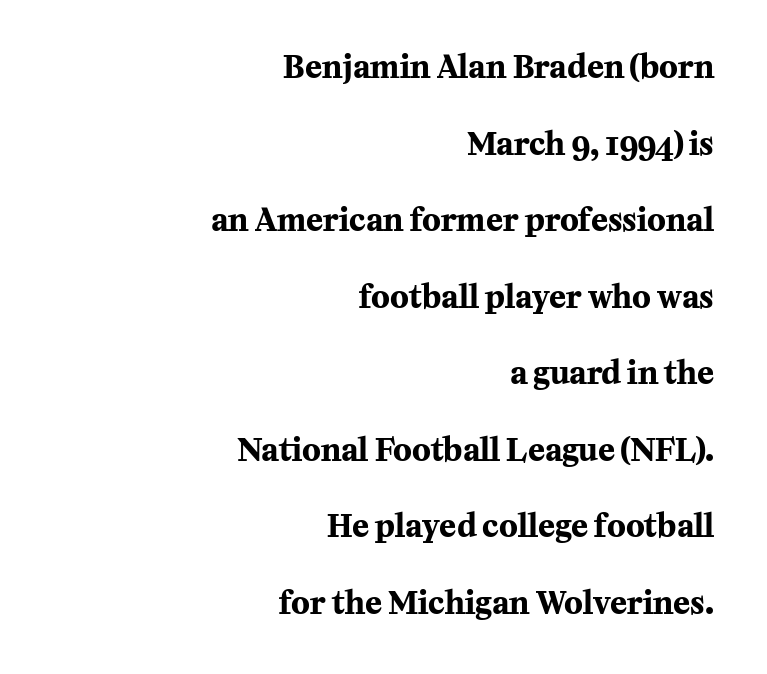
Q: Is the text bold? A: Yes.
Q: Is the text italic (slanted)? A: No, it is upright.
Q: Is the typeface a serif or a sans-serif typeface? A: Serif.
Q: Is the text underlined? A: No.
Q: How is the paragraph aligned? A: Right-aligned.
Q: Is the spacing between letters normal or unusually wide? A: Normal.
Q: Is the spacing between lines tight, normal or loose? A: Loose.
Q: Width (condensed, normal, or wide)? A: Normal.
Q: Stroke contrast? A: Medium.
Q: x-height? A: Medium.
Q: Monospaced? A: No.
